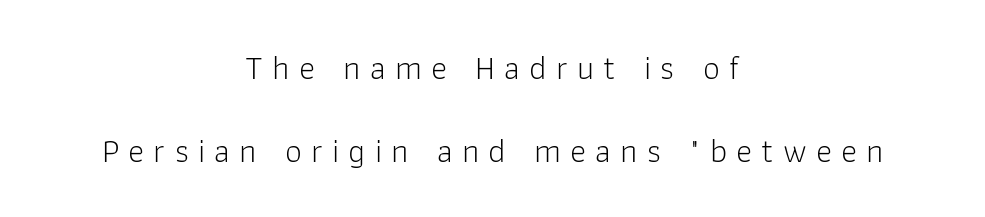
The image shows 34 px light sans-serif type, upright; set centered, loose line spacing (2.43x), unusually wide letter spacing (+0.27 em), not underlined; low stroke contrast and a medium x-height.
